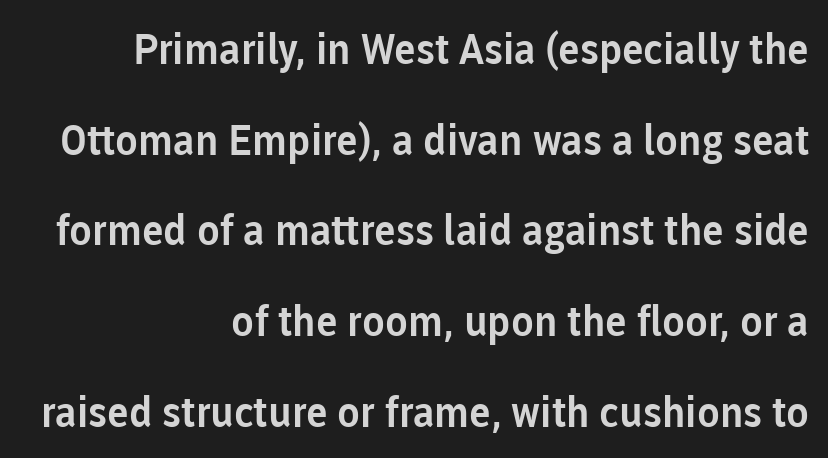
Q: Is the text italic (slanted)? A: No, it is upright.
Q: Is the typeface a serif or a sans-serif typeface? A: Sans-serif.
Q: Is the text underlined? A: No.
Q: How is the paragraph aligned? A: Right-aligned.
Q: Is the spacing between letters normal or unusually wide? A: Normal.
Q: Is the spacing between lines tight, normal or loose? A: Loose.
Q: Width (condensed, normal, or wide)? A: Normal.
Q: Stroke contrast? A: Low.
Q: x-height? A: Medium.
Q: Monospaced? A: No.
